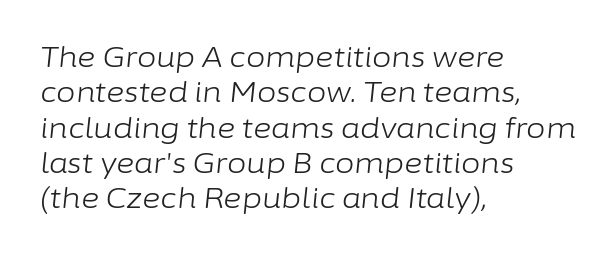
Q: Is the text bold? A: No.
Q: Is the text italic (slanted)? A: Yes, it leans right by about 6 degrees.
Q: Is the text underlined? A: No.
Q: How is the paragraph aligned? A: Left-aligned.
Q: Is the spacing between letters normal or unusually wide? A: Normal.
Q: Is the spacing between lines tight, normal or loose? A: Normal.
Q: Width (condensed, normal, or wide)? A: Normal.
Q: Stroke contrast? A: Low.
Q: x-height? A: Medium.
Q: Monospaced? A: No.
